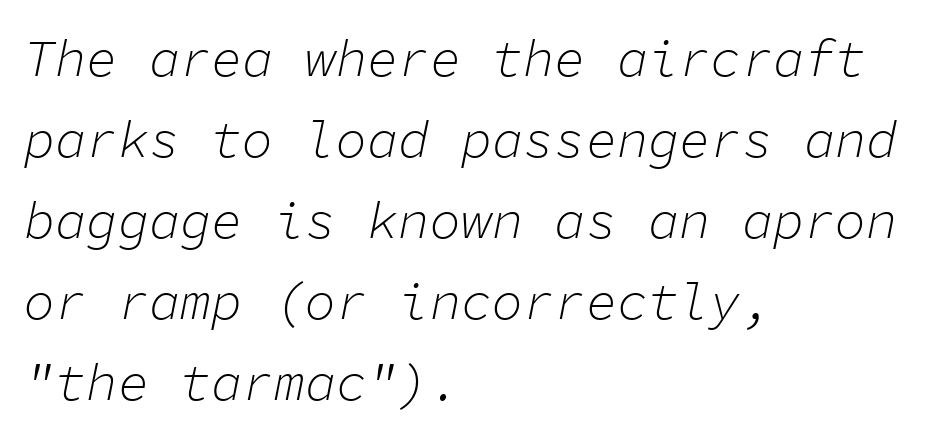
The image shows 52 px light type, italic (leaning right), monospaced; set left-aligned, normal line spacing (1.56x), normal letter spacing, not underlined; low stroke contrast and a medium x-height.
